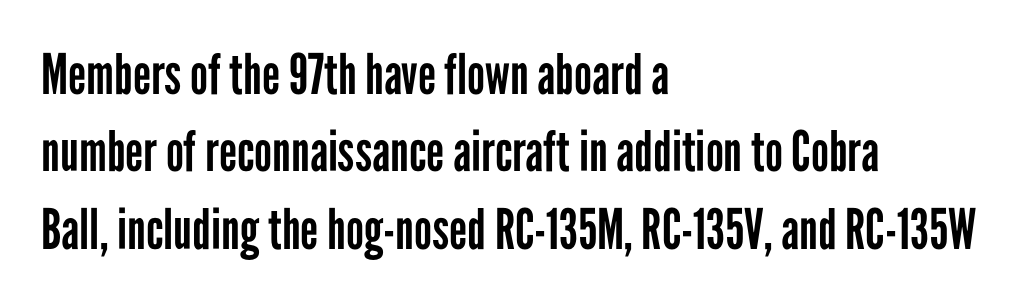
{"serif": "no", "italic": "no", "bold": "no", "weight": "regular", "width": "condensed", "stroke_contrast": "low", "x_height": "medium", "monospaced": "no", "underline": "no", "align": "left", "line_spacing": "normal", "line_spacing_ratio": 1.38, "letter_spacing": "normal", "letter_spacing_em": 0.0, "glyph_px": 56}
